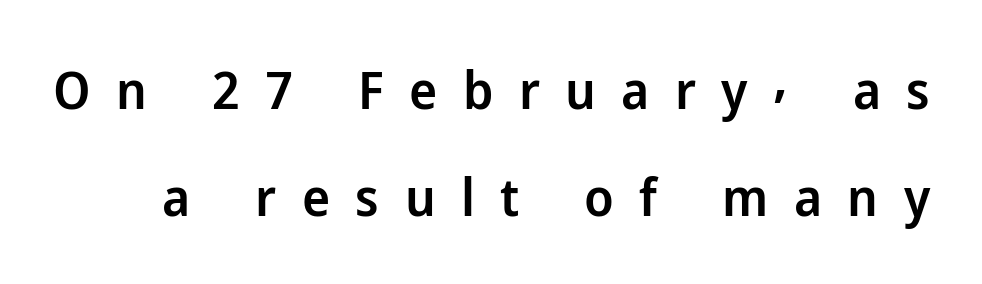
{"serif": "no", "italic": "no", "bold": "semi", "weight": "semibold", "width": "normal", "stroke_contrast": "low", "x_height": "medium", "monospaced": "no", "underline": "no", "line_spacing": "loose", "line_spacing_ratio": 2.01, "letter_spacing": "wide", "letter_spacing_em": 0.48, "glyph_px": 53}
